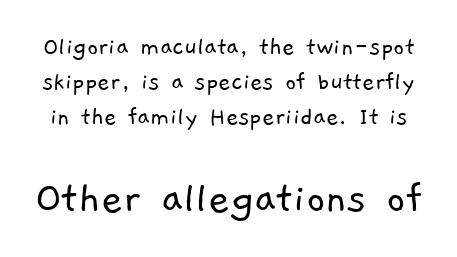
Q: Is the text bold? A: No.
Q: Is the typeface a serif or a sans-serif typeface? A: Sans-serif.
Q: Is the text underlined? A: No.
Q: Is the spacing between letters normal or unusually wide? A: Normal.
Q: Is the spacing between lines tight, normal or loose? A: Normal.
Q: Which block of text is set in a larger size, the first (top) or the second (bottom)? A: The second (bottom) one.
Q: Width (condensed, normal, or wide)? A: Normal.
Q: Stroke contrast? A: Low.
Q: x-height? A: Medium.
Q: Monospaced? A: No.
